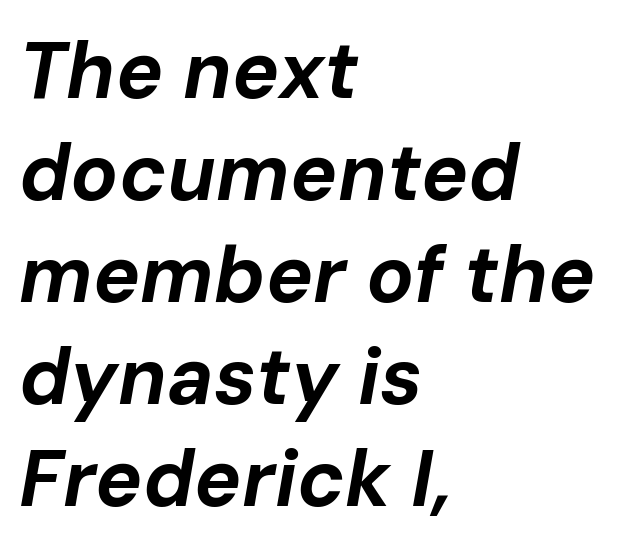
{"italic": "yes", "lean": "right", "slant_degrees": 10, "bold": "yes", "weight": "bold", "width": "normal", "stroke_contrast": "low", "x_height": "medium", "monospaced": "no", "underline": "no", "align": "left", "line_spacing": "normal", "line_spacing_ratio": 1.29, "letter_spacing": "normal", "letter_spacing_em": 0.0, "glyph_px": 79}
